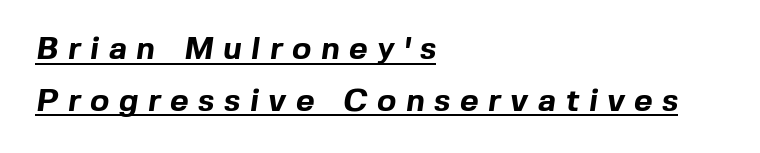
The image shows 32 px bold sans-serif type; set left-aligned, normal line spacing (1.61x), unusually wide letter spacing (+0.3 em), underlined; a medium x-height.
